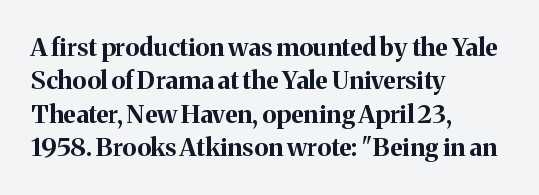
The image shows 25 px bold type, upright; set left-aligned, normal line spacing (1.34x), normal letter spacing, not underlined.
